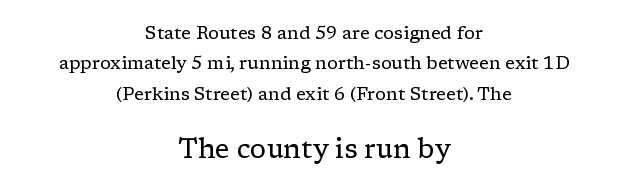
Q: Is the text bold? A: No.
Q: Is the text italic (slanted)? A: No, it is upright.
Q: Is the text underlined? A: No.
Q: How is the paragraph aligned? A: Centered.
Q: Is the spacing between letters normal or unusually wide? A: Normal.
Q: Is the spacing between lines tight, normal or loose? A: Normal.
Q: Which block of text is set in a larger size, the first (top) or the second (bottom)? A: The second (bottom) one.
